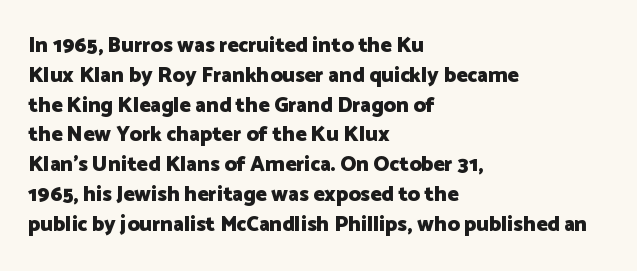
{"italic": "no", "bold": "yes", "underline": "no", "align": "left", "line_spacing": "normal", "line_spacing_ratio": 1.42, "letter_spacing": "normal", "letter_spacing_em": 0.0, "glyph_px": 21}
